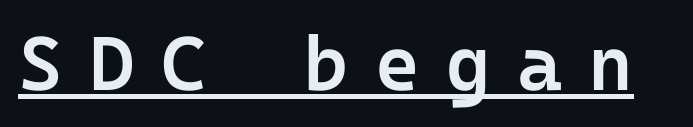
{"serif": "no", "italic": "no", "bold": "semi", "weight": "semibold", "width": "normal", "stroke_contrast": "low", "x_height": "medium", "underline": "yes", "letter_spacing": "wide", "letter_spacing_em": 0.34, "glyph_px": 77}
